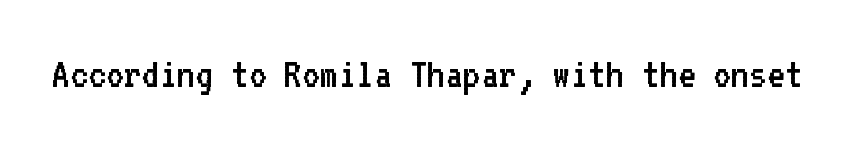
Q: Is the text bold? A: No.
Q: Is the text italic (slanted)? A: No, it is upright.
Q: Is the typeface a serif or a sans-serif typeface? A: Sans-serif.
Q: Is the text underlined? A: No.
Q: Is the spacing between letters normal or unusually wide? A: Normal.
Q: Width (condensed, normal, or wide)? A: Normal.
Q: Stroke contrast? A: Low.
Q: x-height? A: Medium.
Q: Monospaced? A: Yes.
